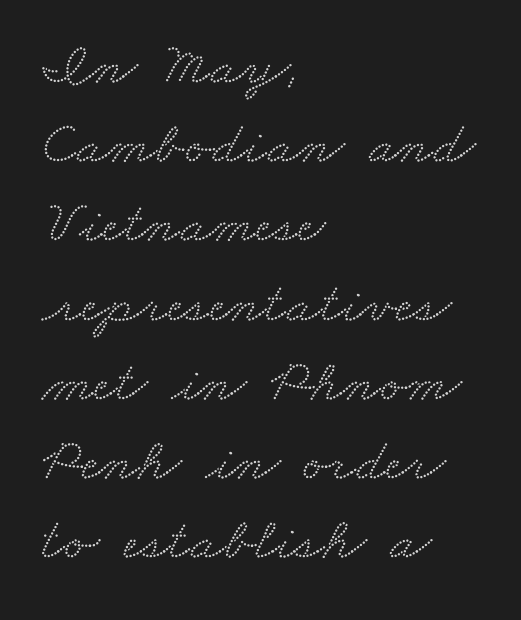
Character widths vary here, with narrow letters taking less room than wide ones. The space between consecutive lines is moderate. Is the block centered? No — it sits flush against the left margin. Little horizontal feet cap the strokes, marking this as serif type. The line texture is even and compact thanks to regular tracking. Letters rest on an invisible, unmarked baseline.
